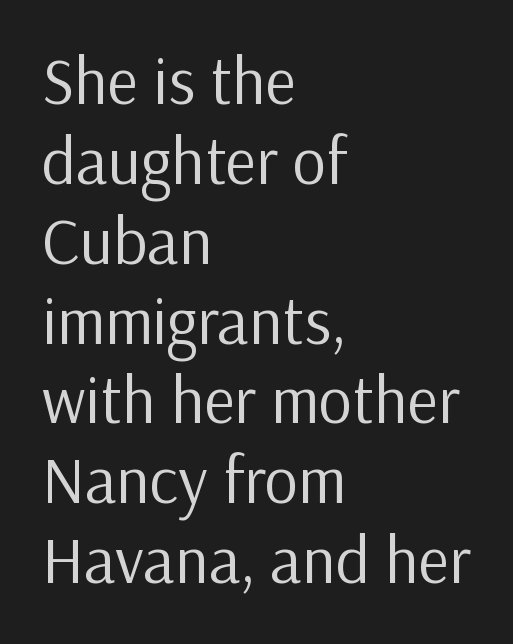
Q: Is the text bold? A: No.
Q: Is the text italic (slanted)? A: No, it is upright.
Q: Is the typeface a serif or a sans-serif typeface? A: Sans-serif.
Q: Is the text underlined? A: No.
Q: How is the paragraph aligned? A: Left-aligned.
Q: Is the spacing between letters normal or unusually wide? A: Normal.
Q: Width (condensed, normal, or wide)? A: Normal.
Q: Stroke contrast? A: Low.
Q: x-height? A: Medium.
Q: Monospaced? A: No.
